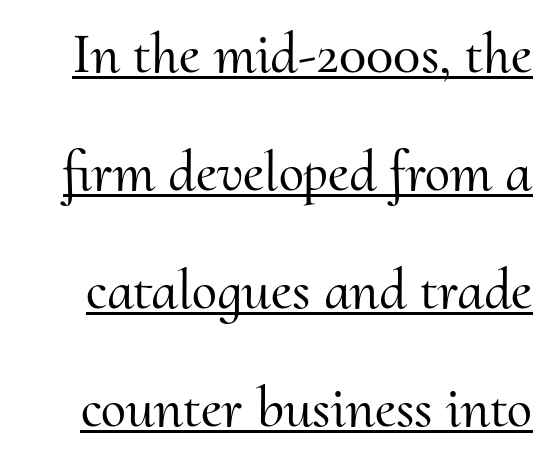
Q: Is the text italic (slanted)? A: No, it is upright.
Q: Is the typeface a serif or a sans-serif typeface? A: Serif.
Q: Is the text underlined? A: Yes.
Q: Is the spacing between letters normal or unusually wide? A: Normal.
Q: Is the spacing between lines tight, normal or loose? A: Loose.
Q: Width (condensed, normal, or wide)? A: Normal.
Q: Stroke contrast? A: Medium.
Q: x-height? A: Small.
Q: Monospaced? A: No.
